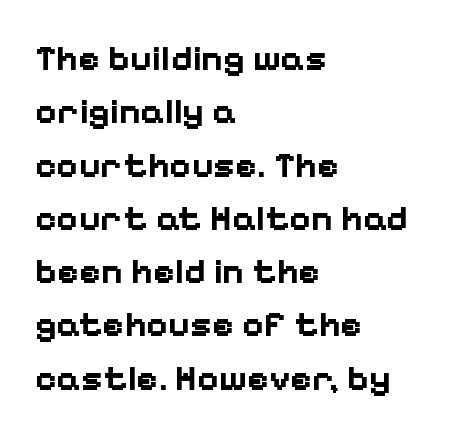
The image shows 37 px bold sans-serif type, upright; set left-aligned, normal line spacing (1.44x), normal letter spacing, not underlined; low stroke contrast and a medium x-height.
